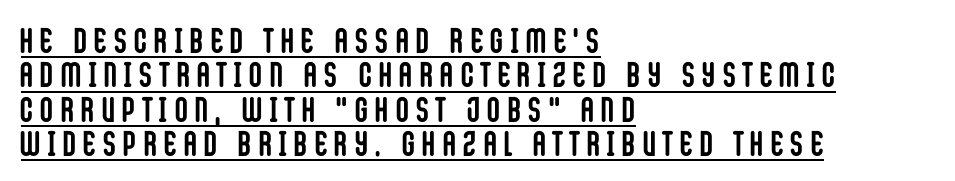
The image shows 35 px semibold, condensed sans-serif type, upright; set left-aligned, tight line spacing (0.98x), unusually wide letter spacing (+0.22 em), underlined; low stroke contrast and a large x-height.
